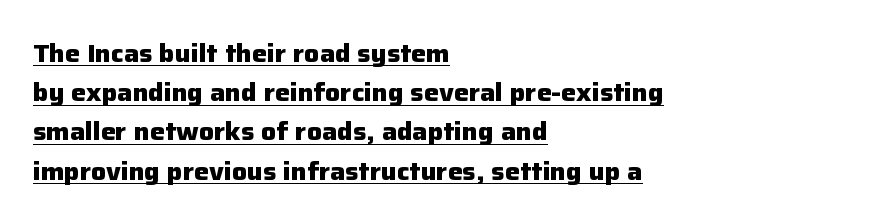
{"italic": "no", "bold": "yes", "underline": "yes", "align": "left", "line_spacing": "normal", "line_spacing_ratio": 1.57, "letter_spacing": "normal", "letter_spacing_em": 0.0, "glyph_px": 25}
